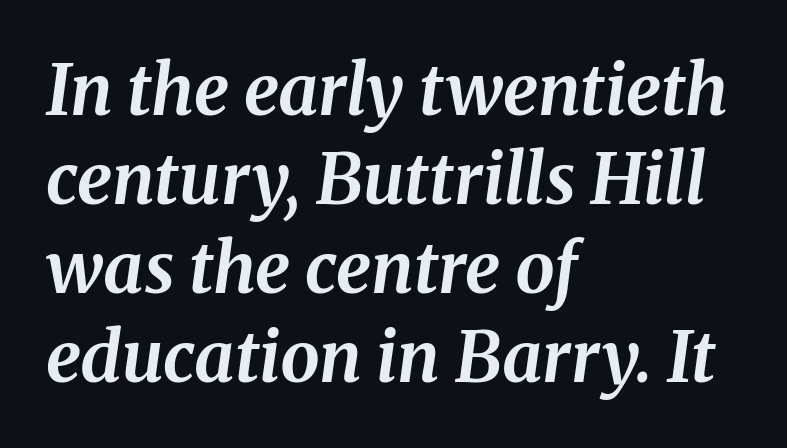
{"italic": "yes", "lean": "right", "slant_degrees": 8, "bold": "yes", "weight": "bold", "width": "normal", "stroke_contrast": "medium", "x_height": "medium", "monospaced": "no", "underline": "no", "align": "left", "line_spacing": "normal", "line_spacing_ratio": 1.27, "letter_spacing": "normal", "letter_spacing_em": 0.0, "glyph_px": 70}
